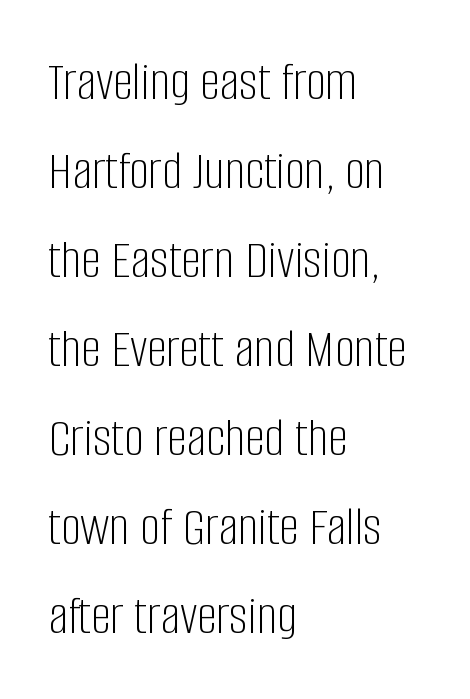
The letters advance in unequal steps, a hallmark of proportional type. No chunkiness to these letters — they're not bold. Notice how the passage keeps a crisp vertical edge on the left only. One glance says typical: line gaps are just what's usual.
